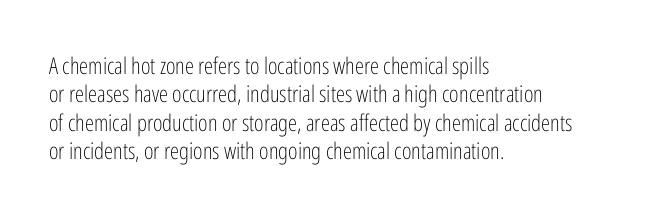
Nobody touched the tracking dial on this one. Visually the block forms a straight wall on the left and a jagged coastline on the right. Posture: upright roman. Beneath every word, the page is bare.
